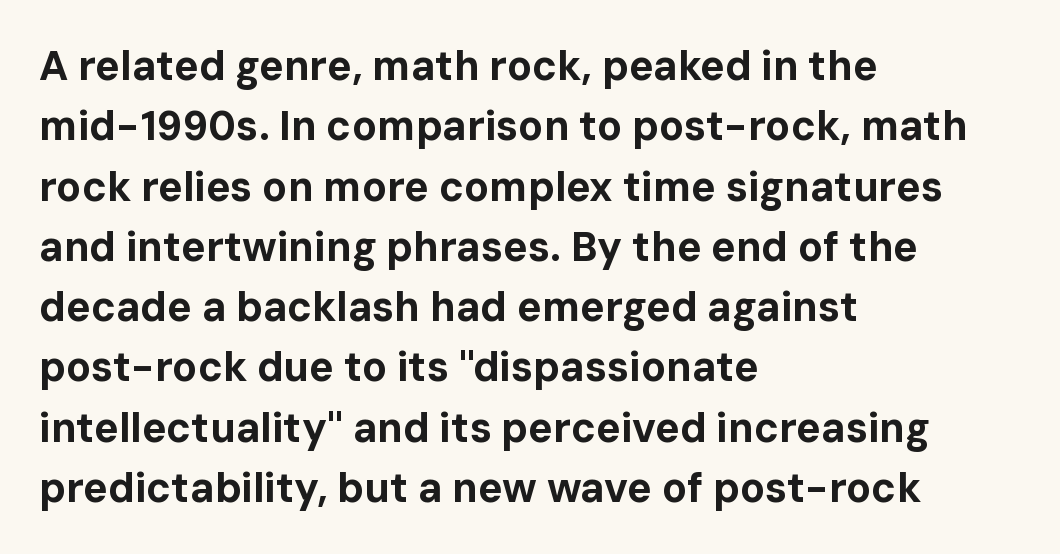
The image shows 41 px bold sans-serif type, upright; set left-aligned, normal line spacing (1.47x), normal letter spacing, not underlined; low stroke contrast and a medium x-height.
